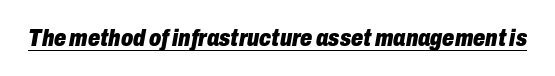
Q: Is the text bold? A: Yes.
Q: Is the text italic (slanted)? A: Yes, it leans right by about 10 degrees.
Q: Is the text underlined? A: Yes.
Q: Is the spacing between letters normal or unusually wide? A: Normal.
